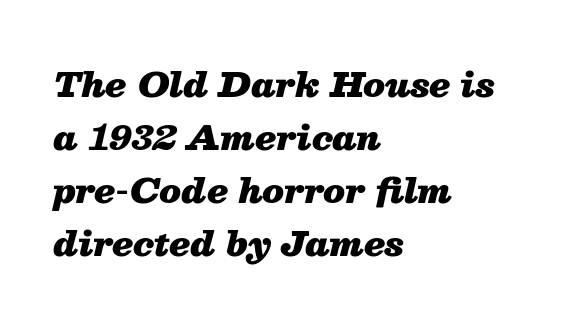
Q: Is the text bold? A: Yes.
Q: Is the text italic (slanted)? A: Yes, it leans right by about 13 degrees.
Q: Is the text underlined? A: No.
Q: How is the paragraph aligned? A: Left-aligned.
Q: Is the spacing between letters normal or unusually wide? A: Normal.
Q: Is the spacing between lines tight, normal or loose? A: Normal.
Q: Width (condensed, normal, or wide)? A: Normal.
Q: Stroke contrast? A: Medium.
Q: x-height? A: Medium.
Q: Monospaced? A: No.
